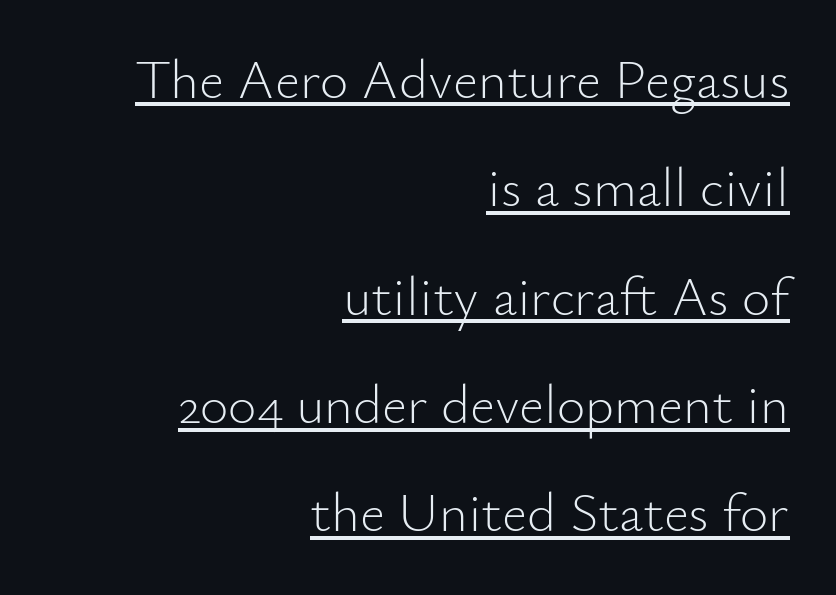
The gaps between neighbouring characters are ordinary and unremarkable. The paragraph shown leans on its right margin. Looks like regular typesetting: each glyph gets only the width it needs. The type sits square on the baseline with zero lean.
